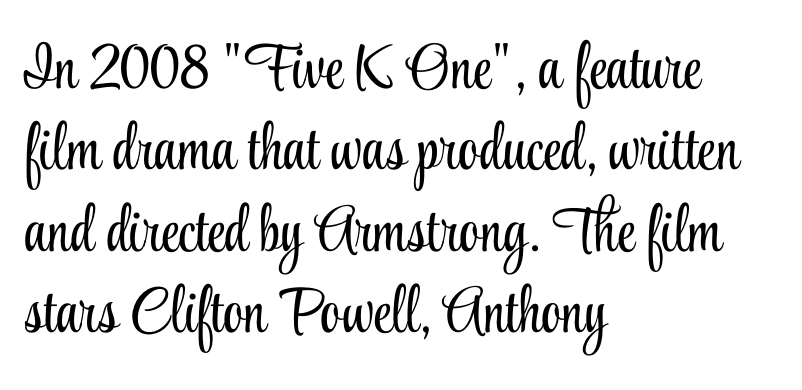
The image shows 64 px light, condensed serif type; set left-aligned, normal line spacing (1.27x), normal letter spacing, not underlined; low stroke contrast and a small x-height.
